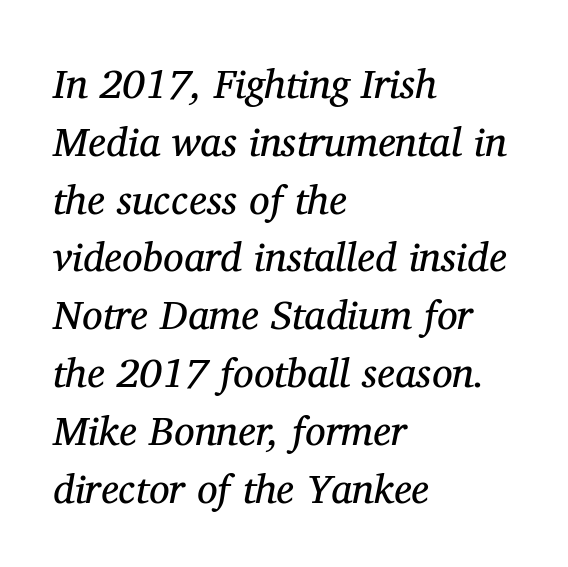
Q: Is the text bold? A: No.
Q: Is the text italic (slanted)? A: Yes, it leans right by about 11 degrees.
Q: Is the typeface a serif or a sans-serif typeface? A: Serif.
Q: Is the text underlined? A: No.
Q: How is the paragraph aligned? A: Left-aligned.
Q: Is the spacing between letters normal or unusually wide? A: Normal.
Q: Is the spacing between lines tight, normal or loose? A: Normal.
Q: Width (condensed, normal, or wide)? A: Normal.
Q: Stroke contrast? A: Medium.
Q: x-height? A: Medium.
Q: Monospaced? A: No.
